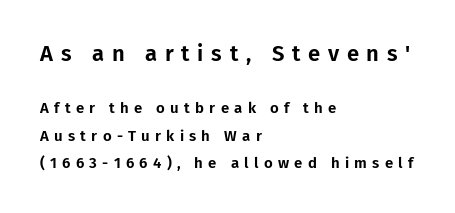
The image shows 22 px text type, upright; set left-aligned, line spacing 1.84x, unusually wide letter spacing (+0.35 em), not underlined; the first (top) block is 1.47x larger.
